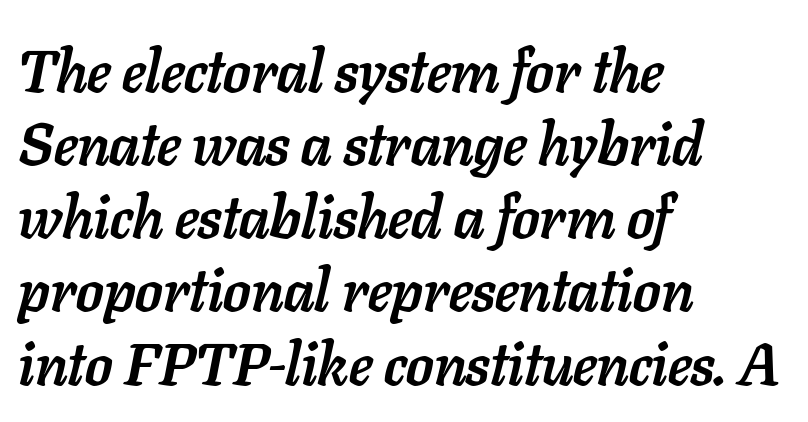
{"italic": "yes", "lean": "right", "slant_degrees": 11, "bold": "yes", "weight": "semibold", "width": "normal", "stroke_contrast": "low", "x_height": "medium", "monospaced": "no", "underline": "no", "align": "left", "line_spacing_ratio": 1.24, "letter_spacing": "normal", "letter_spacing_em": 0.0, "glyph_px": 59}
